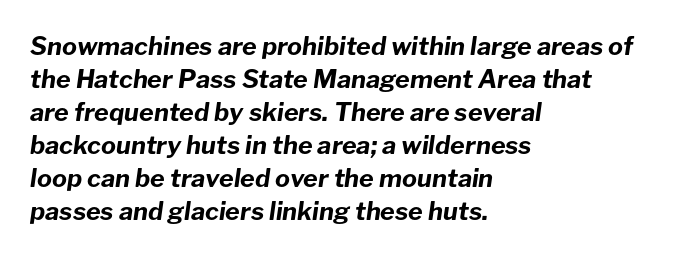
The image shows 25 px bold type, italic (leaning right); set left-aligned, normal line spacing (1.32x), normal letter spacing, not underlined.
